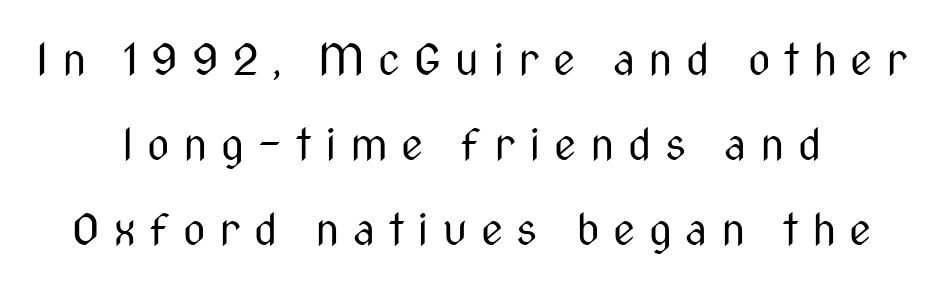
{"serif": "no", "italic": "no", "bold": "no", "weight": "regular", "width": "condensed", "stroke_contrast": "medium", "x_height": "medium", "monospaced": "no", "underline": "no", "align": "center", "line_spacing": "loose", "line_spacing_ratio": 1.93, "letter_spacing": "wide", "letter_spacing_em": 0.31, "glyph_px": 44}
